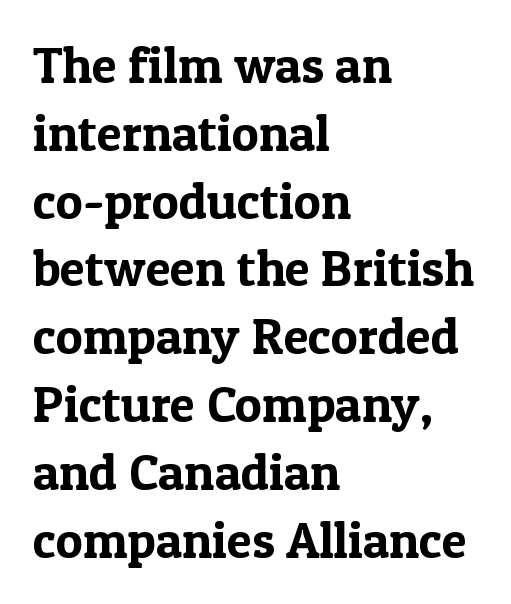
The passage shown stacks its lines at a standard gap. Which margin do the lines hug? The left one — the right edge is uneven. Each letter keeps its own natural width here, so spacing adapts to shape. What kind of face is this? One with serifs. Vertical strokes here are truly vertical. Tracking value appears to be zero — textbook default spacing.
